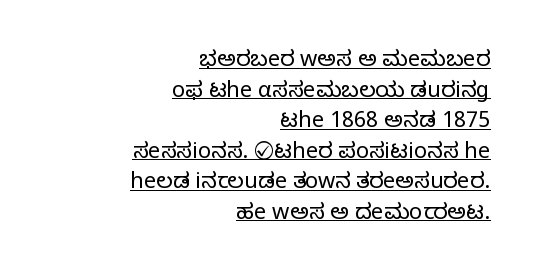
The image shows 22 px text type, upright; set right-aligned, normal line spacing (1.39x), normal letter spacing, underlined.
